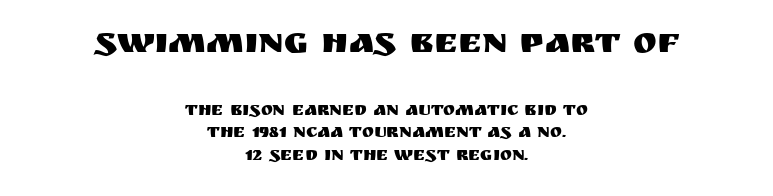
The letters sit at their default tracking, neither squeezed nor spread. The block sitting higher on the canvas is the one with enlarged characters. The baseline area is clear. Unlike italic type, these characters show no tilt at all. The rendering uses natural spacing where letterforms have individual widths.
